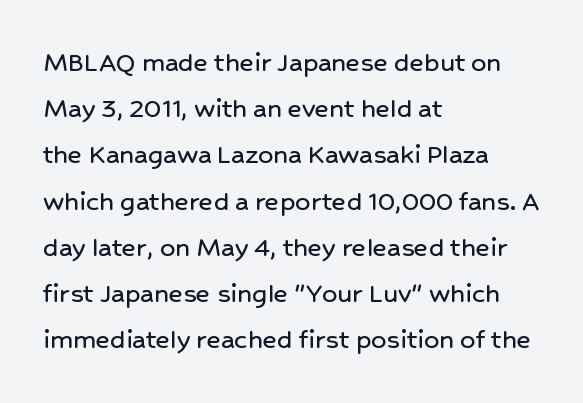
Q: Is the text italic (slanted)? A: No, it is upright.
Q: Is the typeface a serif or a sans-serif typeface? A: Sans-serif.
Q: Is the text underlined? A: No.
Q: How is the paragraph aligned? A: Left-aligned.
Q: Is the spacing between letters normal or unusually wide? A: Normal.
Q: Is the spacing between lines tight, normal or loose? A: Normal.
Q: Width (condensed, normal, or wide)? A: Normal.
Q: Stroke contrast? A: Low.
Q: x-height? A: Medium.
Q: Monospaced? A: No.
